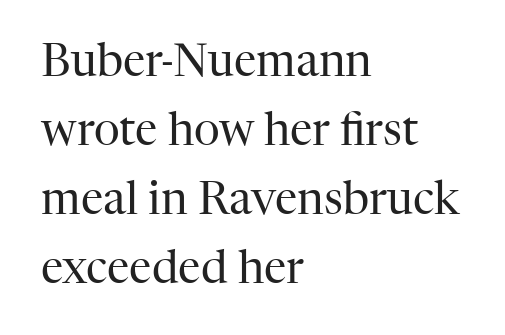
Q: Is the text bold? A: No.
Q: Is the text italic (slanted)? A: No, it is upright.
Q: Is the typeface a serif or a sans-serif typeface? A: Serif.
Q: Is the text underlined? A: No.
Q: How is the paragraph aligned? A: Left-aligned.
Q: Is the spacing between letters normal or unusually wide? A: Normal.
Q: Is the spacing between lines tight, normal or loose? A: Normal.
Q: Width (condensed, normal, or wide)? A: Normal.
Q: Stroke contrast? A: High.
Q: x-height? A: Medium.
Q: Monospaced? A: No.
